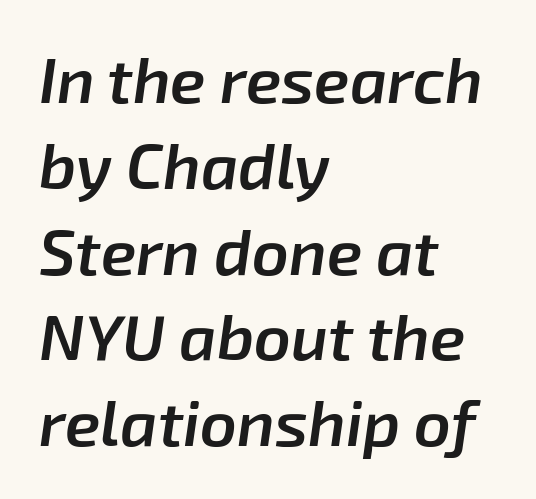
Q: Is the text bold? A: Semi-bold.
Q: Is the text italic (slanted)? A: Yes, it leans right by about 8 degrees.
Q: Is the text underlined? A: No.
Q: How is the paragraph aligned? A: Left-aligned.
Q: Is the spacing between letters normal or unusually wide? A: Normal.
Q: Is the spacing between lines tight, normal or loose? A: Normal.
Q: Width (condensed, normal, or wide)? A: Normal.
Q: Stroke contrast? A: Low.
Q: x-height? A: Medium.
Q: Monospaced? A: No.
